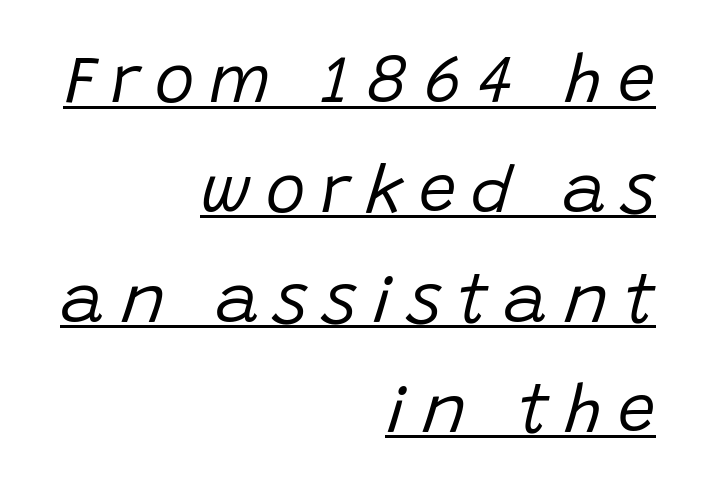
Nothing heavy about these letters — not bold at all. A typesetter would call this proportional, since set widths differ per character. Each word looks stretched out because of the extra space between its letters. Rows of type keep a routine distance in the vertical direction. The rendering uses the underline text-decoration. Emphasis-style slanted type is in use.
